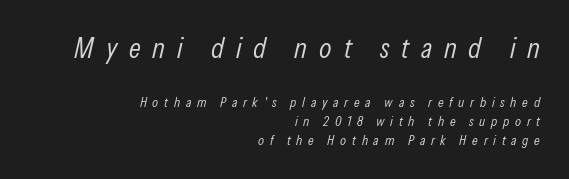
{"italic": "yes", "lean": "right", "slant_degrees": 13, "bold": "no", "weight": "light", "width": "condensed", "stroke_contrast": "low", "x_height": "medium", "monospaced": "no", "underline": "no", "align": "right", "line_spacing": "normal", "line_spacing_ratio": 1.39, "letter_spacing": "wide", "letter_spacing_em": 0.41, "larger_block": "first", "size_ratio": 2.07, "glyph_px": 29}
